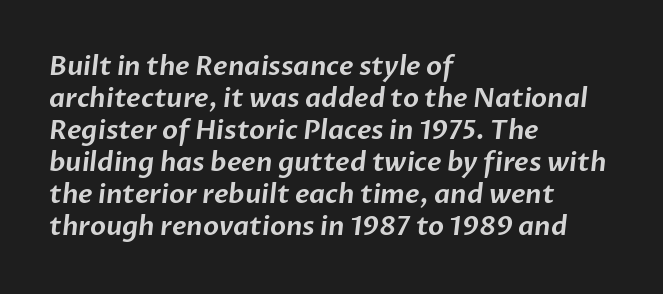
The image shows 26 px text type; set left-aligned, line spacing 1.23x, normal letter spacing, not underlined.
